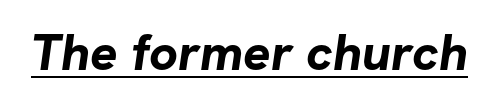
{"serif": "no", "bold": "yes", "weight": "bold", "width": "normal", "stroke_contrast": "low", "x_height": "medium", "monospaced": "no", "underline": "yes", "letter_spacing": "normal", "letter_spacing_em": 0.0, "glyph_px": 51}
